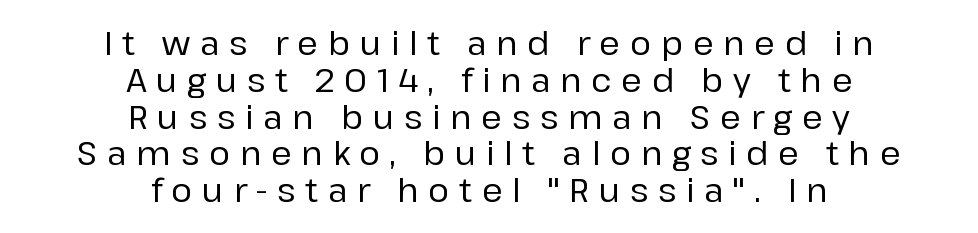
The image shows 32 px sans-serif type, upright; set centered, tight line spacing (1.15x), unusually wide letter spacing (+0.3 em), not underlined; low stroke contrast and a medium x-height.
